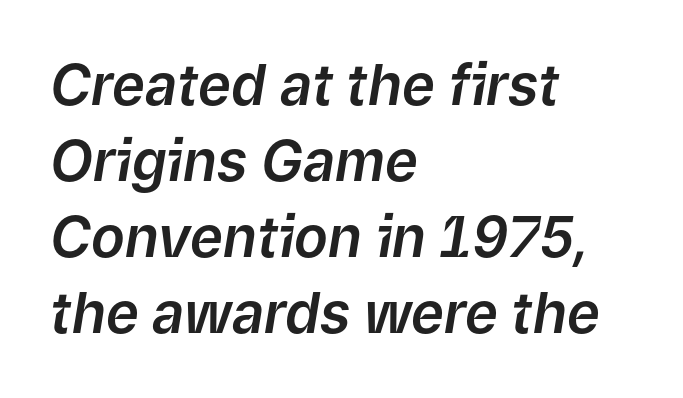
The passage shown stacks its lines at a standard gap. The specimen reads as italic at a glance. The rendering uses natural spacing where letterforms have individual widths. The face used here is rendered with its standard letterfit. The glyphs are unaccompanied by any horizontal stroke below them.
